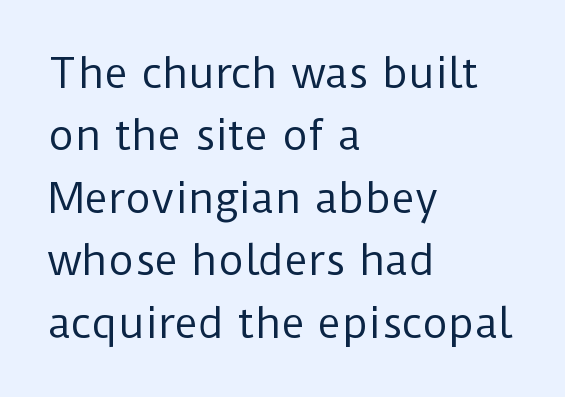
The letters advance in unequal steps, a hallmark of proportional type. A light-to-regular cut is what we see here. Alignment: flush left. Successive baselines arrive at the customary interval. The words here are not underlined. Every character sits straight up, as roman type does.
